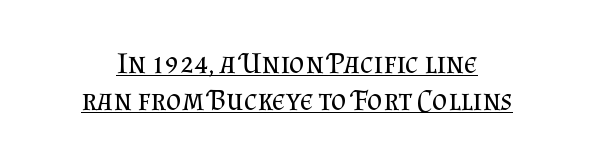
The image shows 30 px regular-weight serif type, upright; set line spacing 1.22x, normal letter spacing, underlined; medium stroke contrast and a small x-height.
